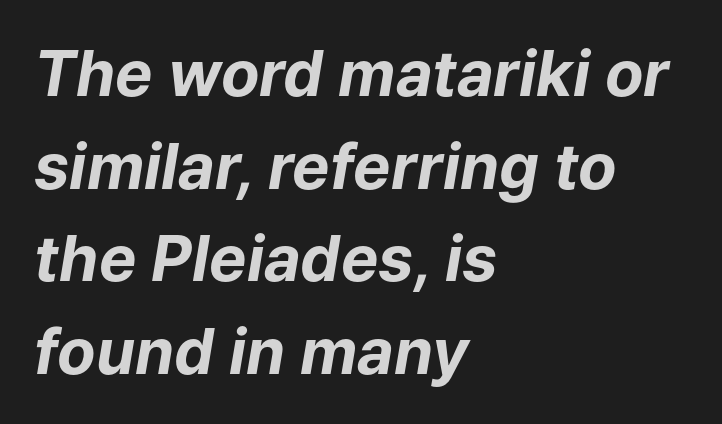
Q: Is the text bold? A: Yes.
Q: Is the text italic (slanted)? A: Yes, it leans right by about 9 degrees.
Q: Is the text underlined? A: No.
Q: How is the paragraph aligned? A: Left-aligned.
Q: Is the spacing between letters normal or unusually wide? A: Normal.
Q: Is the spacing between lines tight, normal or loose? A: Normal.
Q: Width (condensed, normal, or wide)? A: Normal.
Q: Stroke contrast? A: Low.
Q: x-height? A: Medium.
Q: Monospaced? A: No.
